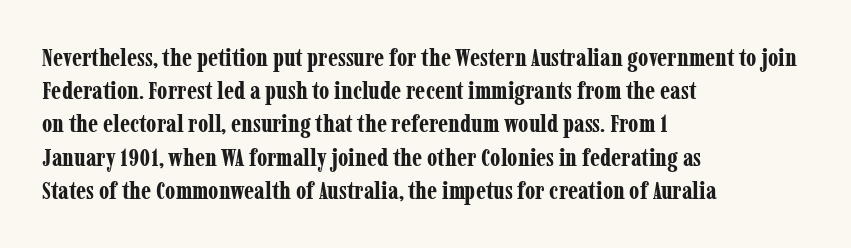
The image shows 25 px bold type, upright; set left-aligned, normal line spacing (1.33x), normal letter spacing, not underlined.
